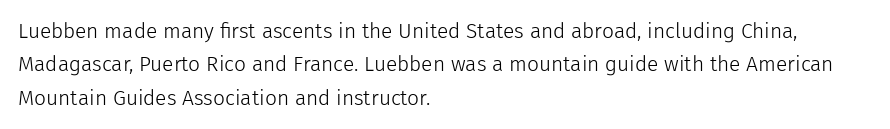
{"italic": "no", "bold": "no", "underline": "no", "align": "left", "line_spacing": "normal", "line_spacing_ratio": 1.59, "letter_spacing": "normal", "letter_spacing_em": 0.0, "glyph_px": 21}
